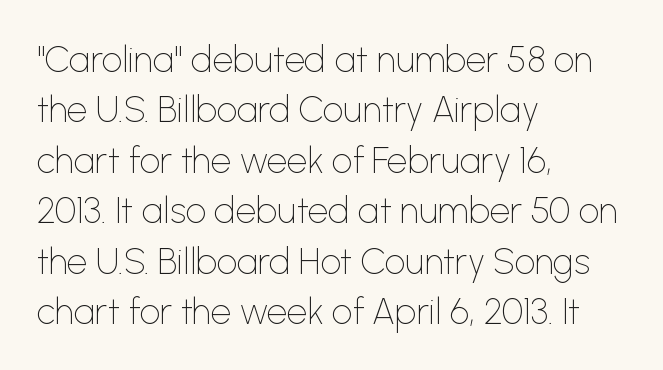
Q: Is the text bold? A: No.
Q: Is the text italic (slanted)? A: No, it is upright.
Q: Is the typeface a serif or a sans-serif typeface? A: Sans-serif.
Q: Is the text underlined? A: No.
Q: How is the paragraph aligned? A: Left-aligned.
Q: Is the spacing between letters normal or unusually wide? A: Normal.
Q: Is the spacing between lines tight, normal or loose? A: Normal.
Q: Width (condensed, normal, or wide)? A: Normal.
Q: Stroke contrast? A: Low.
Q: x-height? A: Medium.
Q: Monospaced? A: No.
